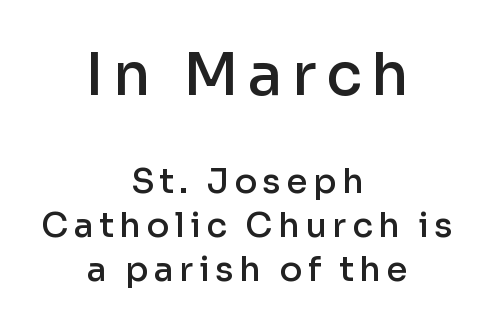
The image shows 59 px semibold sans-serif type, upright; set centered, normal line spacing (1.29x), not underlined; the first (top) block is 1.74x larger; low stroke contrast and a medium x-height.
